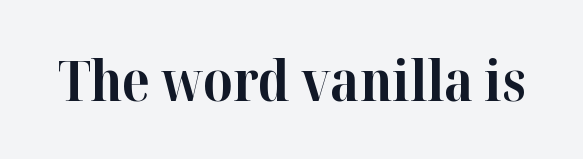
Q: Is the text bold? A: Yes.
Q: Is the text italic (slanted)? A: No, it is upright.
Q: Is the typeface a serif or a sans-serif typeface? A: Serif.
Q: Is the text underlined? A: No.
Q: Is the spacing between letters normal or unusually wide? A: Normal.
Q: Width (condensed, normal, or wide)? A: Normal.
Q: Stroke contrast? A: High.
Q: x-height? A: Medium.
Q: Monospaced? A: No.
